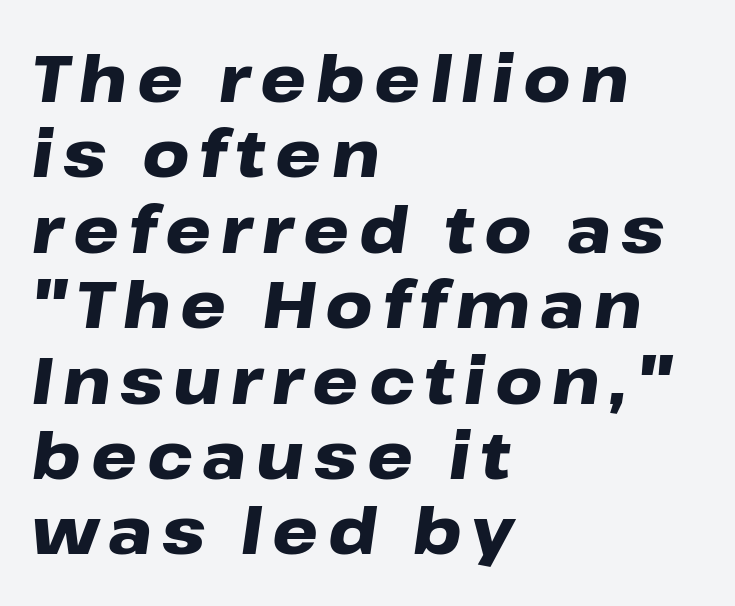
{"italic": "yes", "lean": "right", "slant_degrees": 8, "bold": "yes", "weight": "heavy", "width": "wide", "stroke_contrast": "low", "x_height": "medium", "monospaced": "no", "underline": "no", "align": "left", "line_spacing_ratio": 1.16, "glyph_px": 65}
